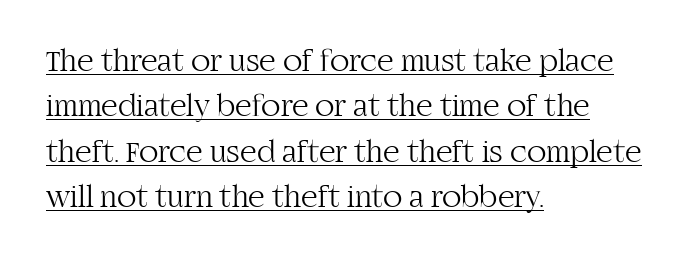
The image shows 32 px light serif type, upright; set left-aligned, normal line spacing (1.42x), normal letter spacing, underlined; high stroke contrast and a large x-height.
